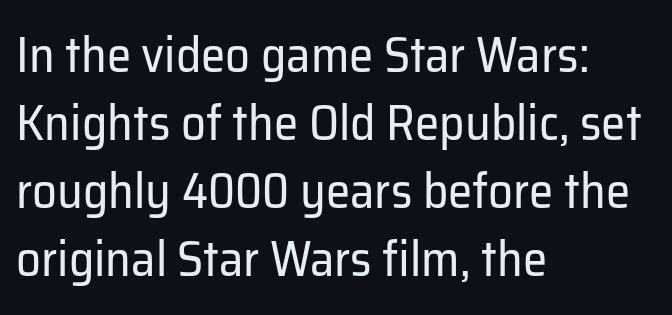
The image shows 49 px regular-weight sans-serif type, upright; set left-aligned, normal line spacing (1.39x), normal letter spacing, not underlined; low stroke contrast and a medium x-height.
